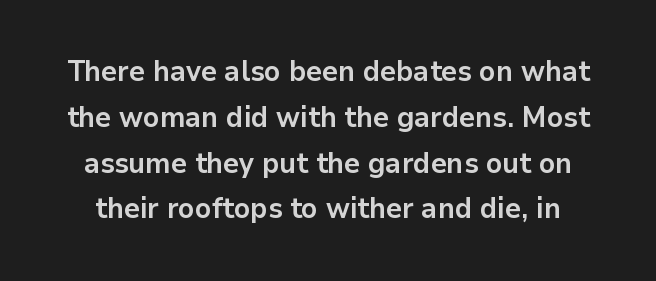
The space beneath each line is pristine and unruled. The letters carry no serifs — their stems end cleanly without finishing strokes. The leading is moderate, giving the passage an even texture. You could not count columns in this text — the font is proportionally spaced. The typesetting leans heavy: a genuine bold. The letters sit at their default tracking, neither squeezed nor spread.
